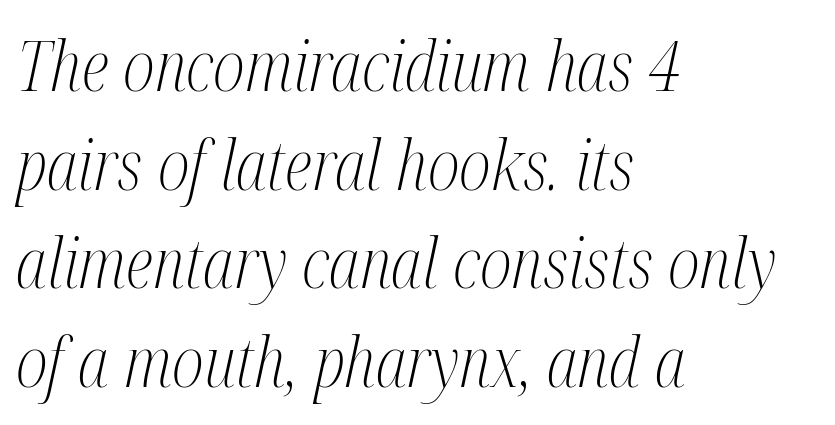
Standard letterfit; no display-style spreading of the glyphs. Line beginnings align vertically; line endings do not. The text carries the slant typical of an italic or oblique font. The text was rendered using a seriffed face with decorative stroke endings. Is there much room between lines? A standard amount, neither cramped nor airy.
